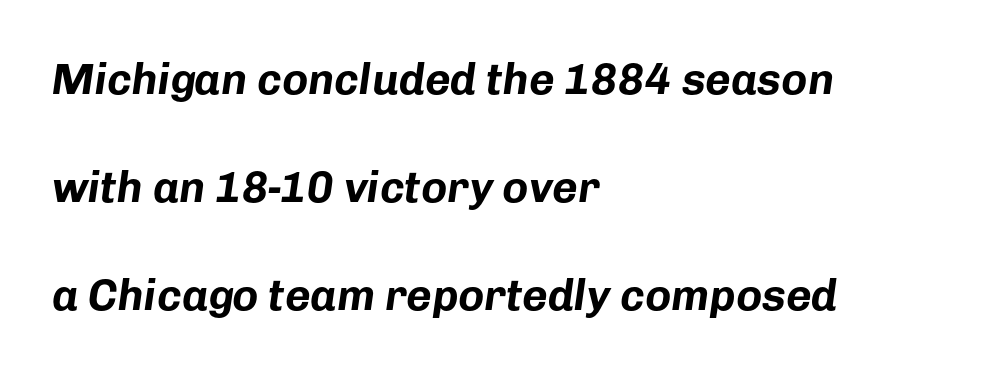
Q: Is the text bold? A: Yes.
Q: Is the text italic (slanted)? A: Yes, it leans right by about 8 degrees.
Q: Is the text underlined? A: No.
Q: How is the paragraph aligned? A: Left-aligned.
Q: Is the spacing between letters normal or unusually wide? A: Normal.
Q: Is the spacing between lines tight, normal or loose? A: Loose.
Q: Width (condensed, normal, or wide)? A: Normal.
Q: Stroke contrast? A: Low.
Q: x-height? A: Medium.
Q: Monospaced? A: No.
